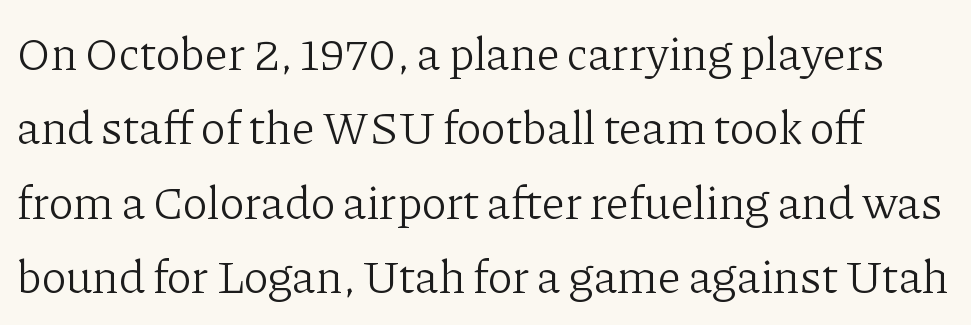
The image shows 47 px light serif type, upright; set normal line spacing (1.58x), normal letter spacing, not underlined; low stroke contrast and a medium x-height.
